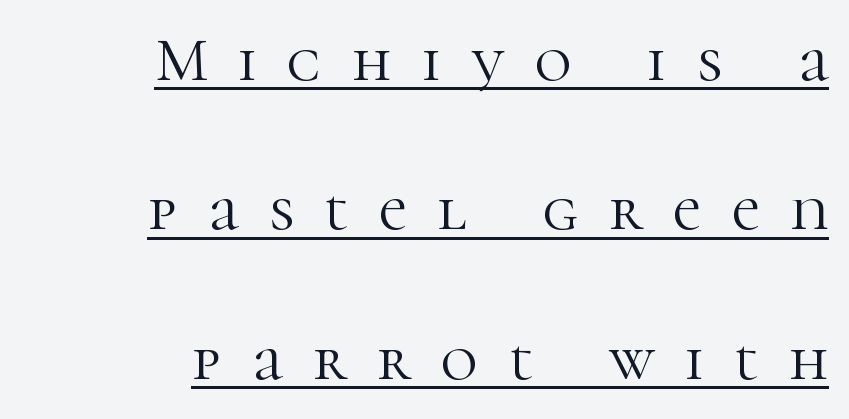
The image shows 63 px light serif type, upright; set right-aligned, loose line spacing (2.37x), unusually wide letter spacing (+0.49 em), underlined; high stroke contrast and a medium x-height.
